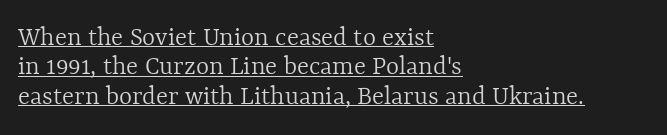
Q: Is the text bold? A: No.
Q: Is the text italic (slanted)? A: No, it is upright.
Q: Is the text underlined? A: Yes.
Q: How is the paragraph aligned? A: Left-aligned.
Q: Is the spacing between letters normal or unusually wide? A: Normal.
Q: Is the spacing between lines tight, normal or loose? A: Tight.
Q: Width (condensed, normal, or wide)? A: Normal.
Q: x-height? A: Medium.
Q: Monospaced? A: No.
